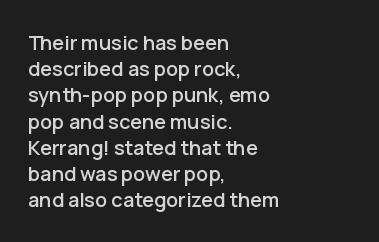
Q: Is the text italic (slanted)? A: No, it is upright.
Q: Is the text underlined? A: No.
Q: How is the paragraph aligned? A: Left-aligned.
Q: Is the spacing between letters normal or unusually wide? A: Normal.
Q: Is the spacing between lines tight, normal or loose? A: Normal.
